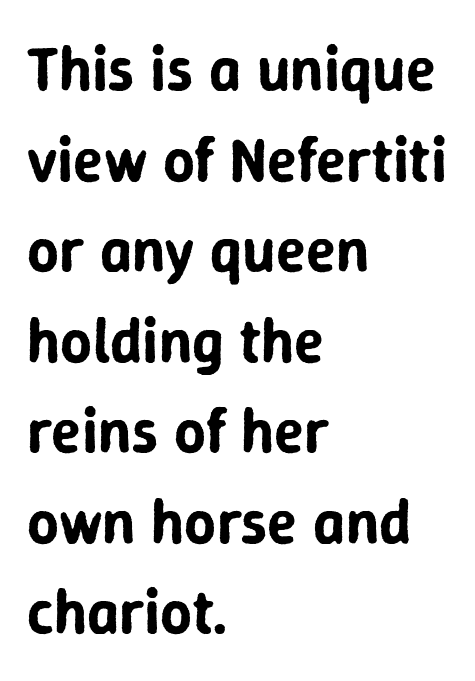
{"serif": "no", "italic": "no", "width": "normal", "stroke_contrast": "low", "x_height": "medium", "monospaced": "no", "underline": "no", "align": "left", "line_spacing": "normal", "line_spacing_ratio": 1.46, "letter_spacing": "normal", "letter_spacing_em": 0.0, "glyph_px": 62}
